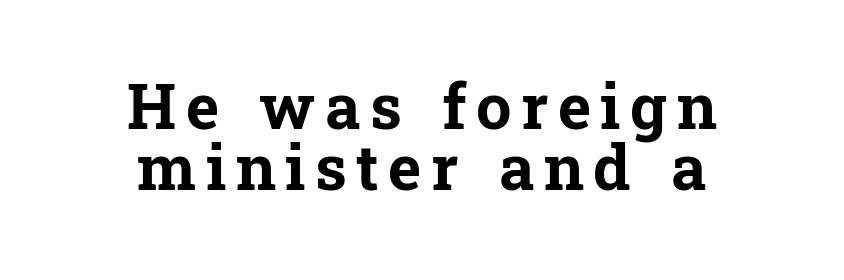
Q: Is the text bold? A: Yes.
Q: Is the text italic (slanted)? A: No, it is upright.
Q: Is the typeface a serif or a sans-serif typeface? A: Serif.
Q: Is the text underlined? A: No.
Q: How is the paragraph aligned? A: Centered.
Q: Is the spacing between lines tight, normal or loose? A: Tight.
Q: Width (condensed, normal, or wide)? A: Normal.
Q: Stroke contrast? A: Low.
Q: x-height? A: Medium.
Q: Monospaced? A: No.
